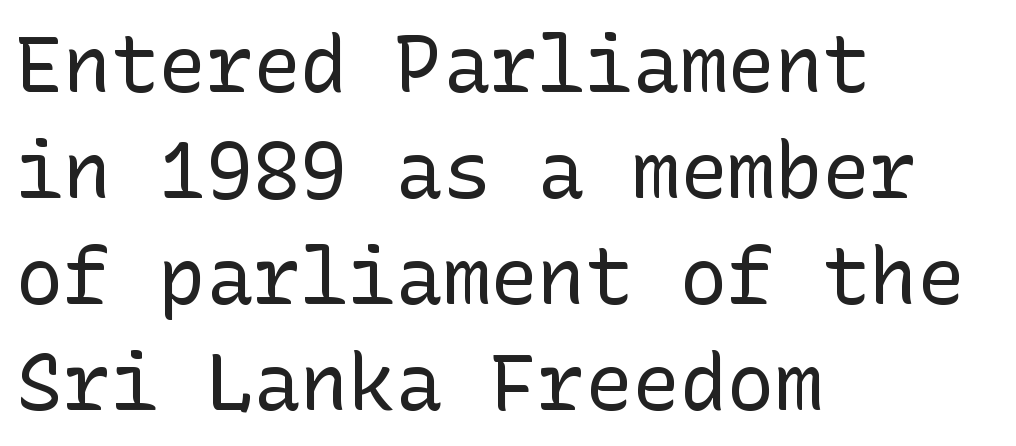
{"serif": "no", "italic": "no", "bold": "no", "weight": "regular", "width": "normal", "stroke_contrast": "low", "x_height": "medium", "underline": "no", "align": "left", "line_spacing": "normal", "line_spacing_ratio": 1.34, "letter_spacing": "normal", "letter_spacing_em": 0.0, "glyph_px": 79}
